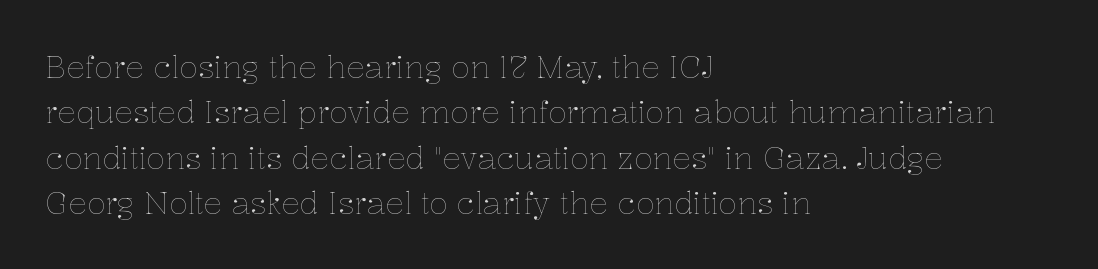
Tracking here is standard; glyphs follow each other at the usual distance. Heaviness? Minimal to ordinary, like unemphasized prose. Line beginnings align vertically; line endings do not. Unlike italic type, these characters show no tilt at all. A clean baseline with only descenders dipping below it.
